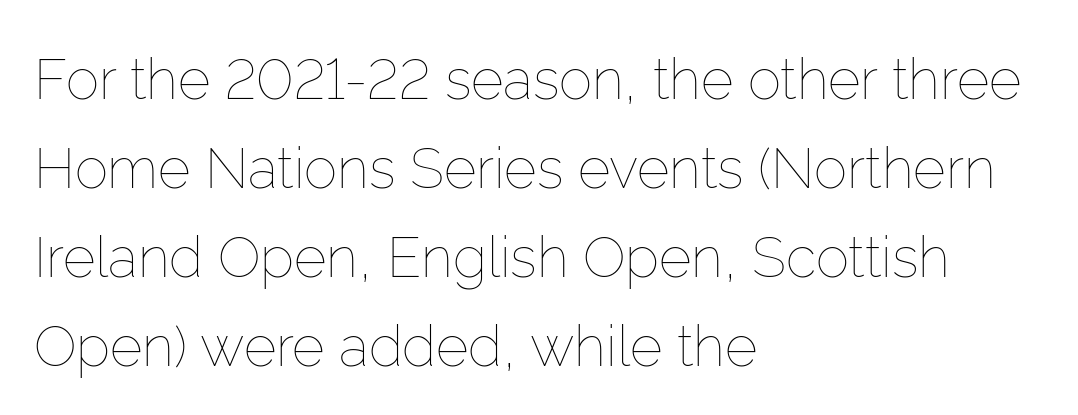
Q: Is the text bold? A: No.
Q: Is the text italic (slanted)? A: No, it is upright.
Q: Is the text underlined? A: No.
Q: How is the paragraph aligned? A: Left-aligned.
Q: Is the spacing between letters normal or unusually wide? A: Normal.
Q: Is the spacing between lines tight, normal or loose? A: Normal.
Q: Width (condensed, normal, or wide)? A: Normal.
Q: Stroke contrast? A: Low.
Q: x-height? A: Medium.
Q: Monospaced? A: No.
